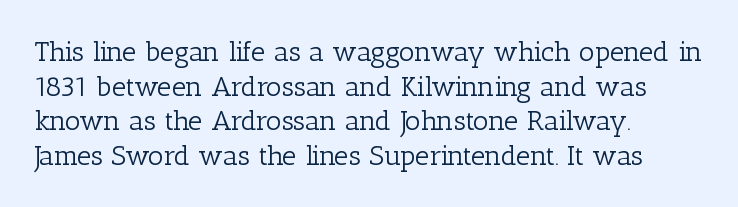
No heavy texture on the line: the type isn't bold. Old-style or modern, the face here clearly has serifs. Check under the words: just untouched page. The type sits square on the baseline with zero lean. Varying glyph widths throughout — classic text-font behaviour. This sample uses plain, unmodified letter spacing.
